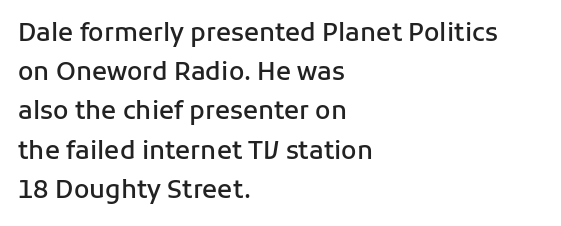
A bare baseline throughout the passage. The sample has been set in demibold, a notch under bold. The paragraph shown leans on its left margin. When letters stand straight like this, we call the style roman or upright. The space between consecutive lines is moderate.
